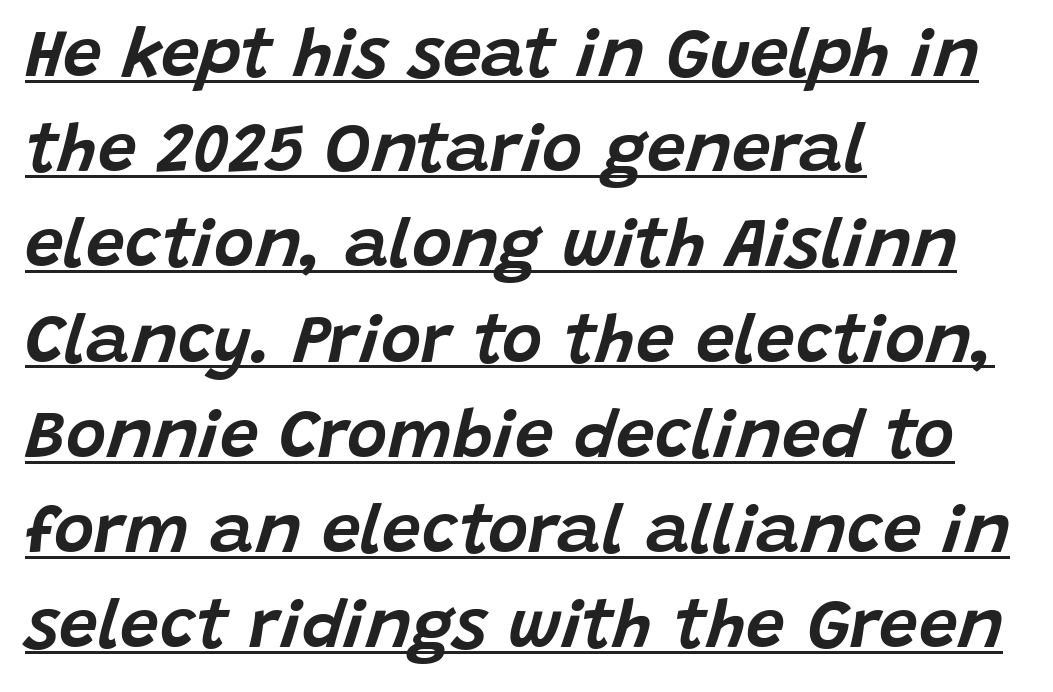
{"italic": "yes", "lean": "right", "slant_degrees": 15, "width": "normal", "stroke_contrast": "low", "x_height": "large", "monospaced": "no", "underline": "yes", "align": "left", "line_spacing": "normal", "line_spacing_ratio": 1.38, "letter_spacing": "normal", "letter_spacing_em": 0.0, "glyph_px": 69}
